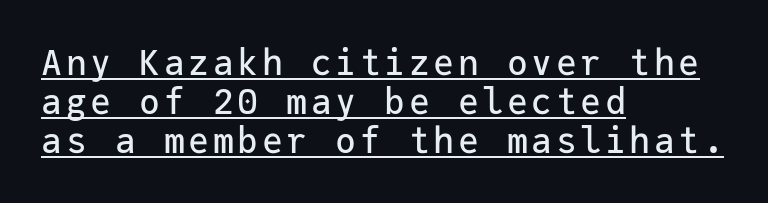
Q: Is the text italic (slanted)? A: No, it is upright.
Q: Is the typeface a serif or a sans-serif typeface? A: Sans-serif.
Q: Is the text underlined? A: Yes.
Q: How is the paragraph aligned? A: Left-aligned.
Q: Is the spacing between lines tight, normal or loose? A: Tight.
Q: Width (condensed, normal, or wide)? A: Normal.
Q: Stroke contrast? A: Low.
Q: x-height? A: Medium.
Q: Monospaced? A: Yes.
